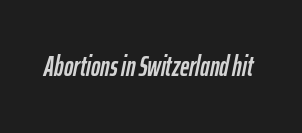
{"italic": "yes", "lean": "right", "slant_degrees": 12, "width": "condensed", "stroke_contrast": "low", "x_height": "medium", "monospaced": "no", "underline": "no", "letter_spacing": "normal", "letter_spacing_em": 0.0, "glyph_px": 28}
